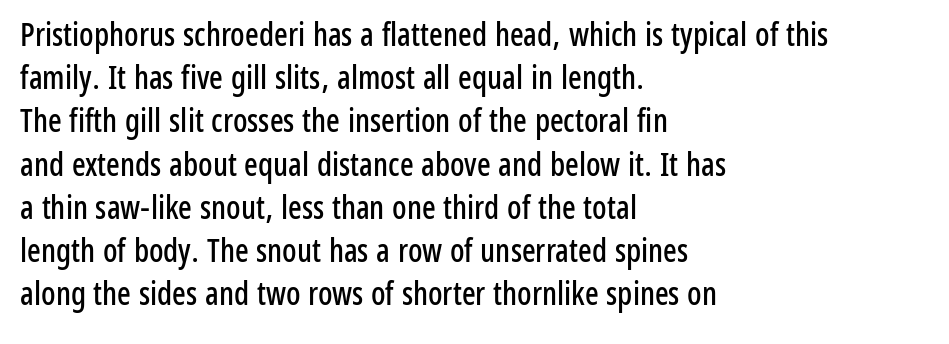
Q: Is the text italic (slanted)? A: No, it is upright.
Q: Is the typeface a serif or a sans-serif typeface? A: Sans-serif.
Q: Is the text underlined? A: No.
Q: How is the paragraph aligned? A: Left-aligned.
Q: Is the spacing between letters normal or unusually wide? A: Normal.
Q: Is the spacing between lines tight, normal or loose? A: Normal.
Q: Width (condensed, normal, or wide)? A: Condensed.
Q: Stroke contrast? A: Low.
Q: x-height? A: Medium.
Q: Monospaced? A: No.
